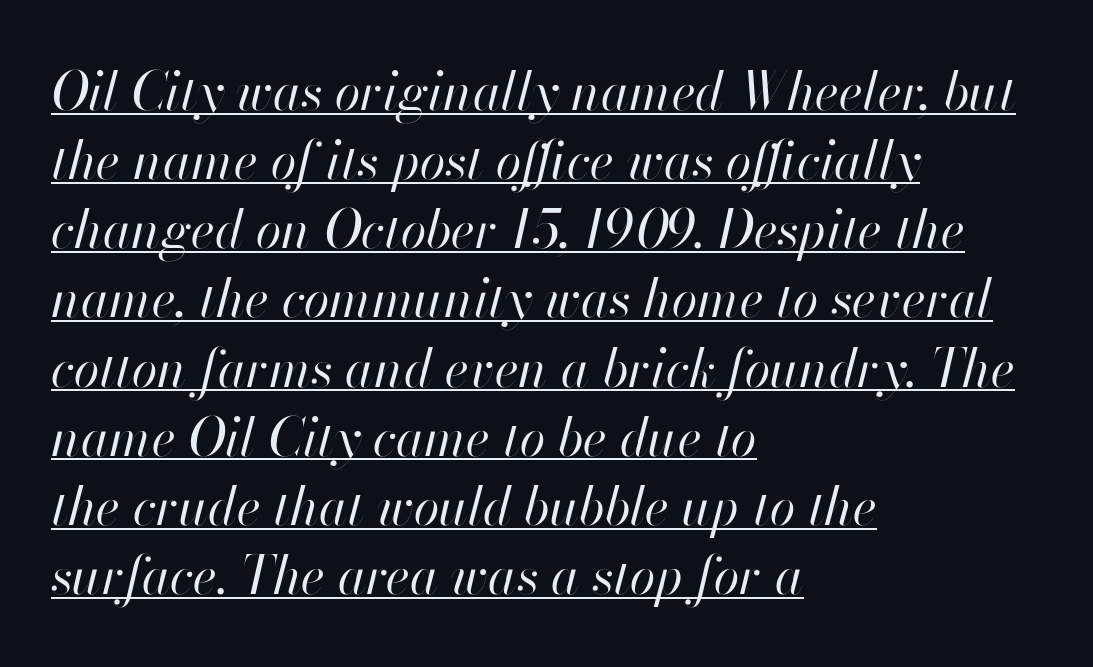
A typesetter would call this leading conventional body-copy spacing. Looks like regular typesetting: each glyph gets only the width it needs. Notice how a bar underscores the lettering throughout. The lines in this sample share a left origin and differ only in where they stop. No letter is thick-stroked: the sample isn't bold.
